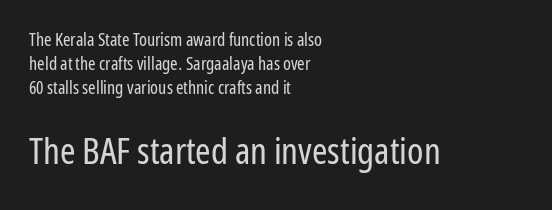
Q: Is the text bold? A: No.
Q: Is the text italic (slanted)? A: No, it is upright.
Q: Is the typeface a serif or a sans-serif typeface? A: Sans-serif.
Q: Is the text underlined? A: No.
Q: How is the paragraph aligned? A: Left-aligned.
Q: Is the spacing between letters normal or unusually wide? A: Normal.
Q: Is the spacing between lines tight, normal or loose? A: Normal.
Q: Which block of text is set in a larger size, the first (top) or the second (bottom)? A: The second (bottom) one.
Q: Width (condensed, normal, or wide)? A: Condensed.
Q: Stroke contrast? A: Low.
Q: x-height? A: Medium.
Q: Monospaced? A: No.
